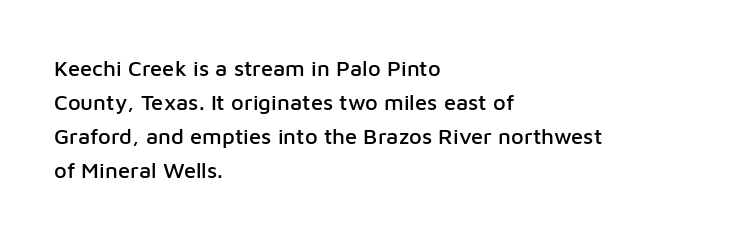
Q: Is the text italic (slanted)? A: No, it is upright.
Q: Is the text underlined? A: No.
Q: How is the paragraph aligned? A: Left-aligned.
Q: Is the spacing between letters normal or unusually wide? A: Normal.
Q: Is the spacing between lines tight, normal or loose? A: Normal.
